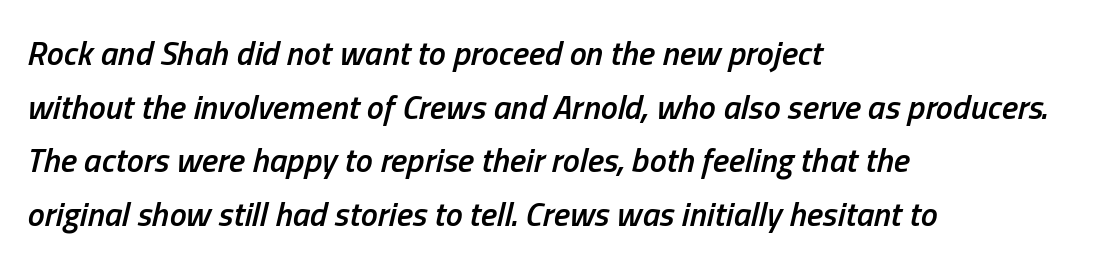
{"italic": "yes", "lean": "right", "slant_degrees": 13, "bold": "semi", "weight": "semibold", "width": "condensed", "stroke_contrast": "low", "x_height": "medium", "monospaced": "no", "underline": "no", "align": "left", "line_spacing": "normal", "line_spacing_ratio": 1.58, "letter_spacing": "normal", "letter_spacing_em": 0.0, "glyph_px": 34}
